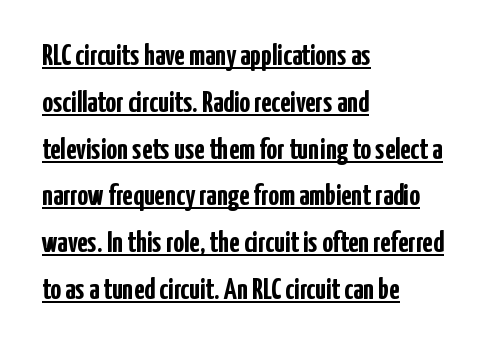
It's the straight-up-and-down kind of type. These lines are set flush left with a ragged right edge. These lines are composed in type without serifs. These lines are rendered in a variable-pitch font. Here the glyphs are tracked normally, forming tight word shapes. These characters rest on top of a visible drawn line.
